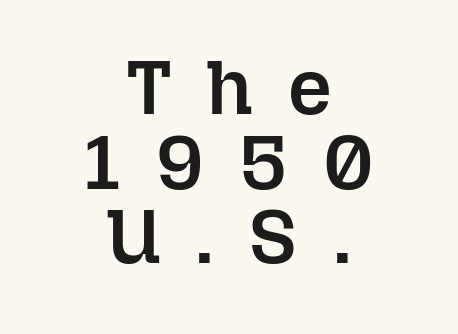
Q: Is the text bold? A: Semi-bold.
Q: Is the text italic (slanted)? A: No, it is upright.
Q: Is the text underlined? A: No.
Q: How is the paragraph aligned? A: Centered.
Q: Is the spacing between letters normal or unusually wide? A: Unusually wide.
Q: Is the spacing between lines tight, normal or loose? A: Tight.
Q: Width (condensed, normal, or wide)? A: Normal.
Q: Stroke contrast? A: Low.
Q: x-height? A: Medium.
Q: Monospaced? A: No.
